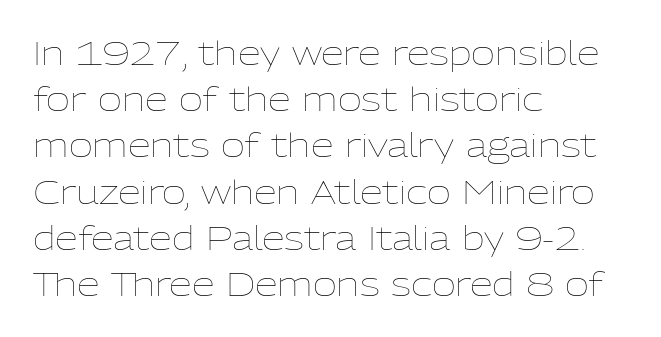
Q: Is the text bold? A: No.
Q: Is the text italic (slanted)? A: No, it is upright.
Q: Is the text underlined? A: No.
Q: How is the paragraph aligned? A: Left-aligned.
Q: Is the spacing between letters normal or unusually wide? A: Normal.
Q: Is the spacing between lines tight, normal or loose? A: Normal.
Q: Width (condensed, normal, or wide)? A: Normal.
Q: Stroke contrast? A: Low.
Q: x-height? A: Medium.
Q: Monospaced? A: No.
